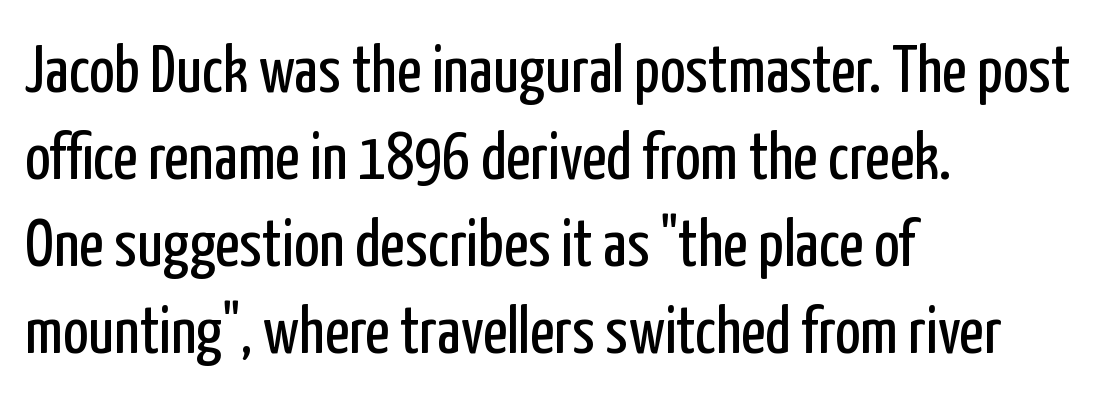
Q: Is the text bold? A: No.
Q: Is the text italic (slanted)? A: No, it is upright.
Q: Is the typeface a serif or a sans-serif typeface? A: Sans-serif.
Q: Is the text underlined? A: No.
Q: How is the paragraph aligned? A: Left-aligned.
Q: Is the spacing between letters normal or unusually wide? A: Normal.
Q: Is the spacing between lines tight, normal or loose? A: Normal.
Q: Width (condensed, normal, or wide)? A: Condensed.
Q: Stroke contrast? A: Low.
Q: x-height? A: Medium.
Q: Monospaced? A: No.
